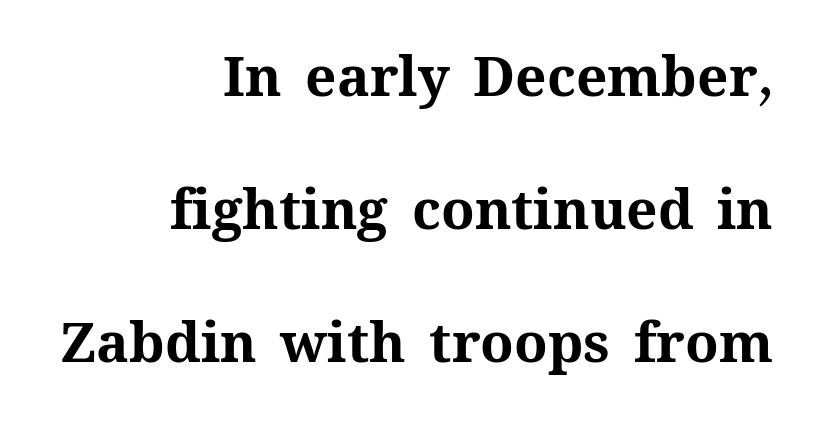
Q: Is the text bold? A: Yes.
Q: Is the text italic (slanted)? A: No, it is upright.
Q: Is the text underlined? A: No.
Q: How is the paragraph aligned? A: Right-aligned.
Q: Is the spacing between letters normal or unusually wide? A: Normal.
Q: Is the spacing between lines tight, normal or loose? A: Loose.
Q: Width (condensed, normal, or wide)? A: Normal.
Q: Stroke contrast? A: Medium.
Q: x-height? A: Medium.
Q: Monospaced? A: No.
